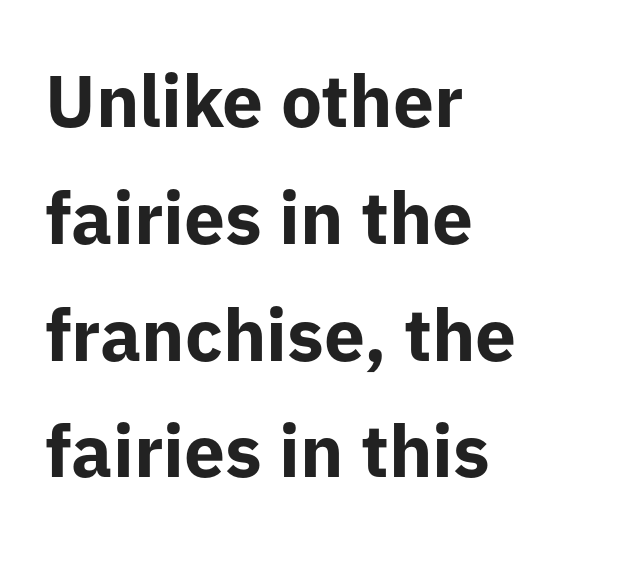
Q: Is the text bold? A: Yes.
Q: Is the text italic (slanted)? A: No, it is upright.
Q: Is the typeface a serif or a sans-serif typeface? A: Sans-serif.
Q: Is the text underlined? A: No.
Q: How is the paragraph aligned? A: Left-aligned.
Q: Is the spacing between letters normal or unusually wide? A: Normal.
Q: Is the spacing between lines tight, normal or loose? A: Normal.
Q: Width (condensed, normal, or wide)? A: Normal.
Q: Stroke contrast? A: Low.
Q: x-height? A: Medium.
Q: Monospaced? A: No.
